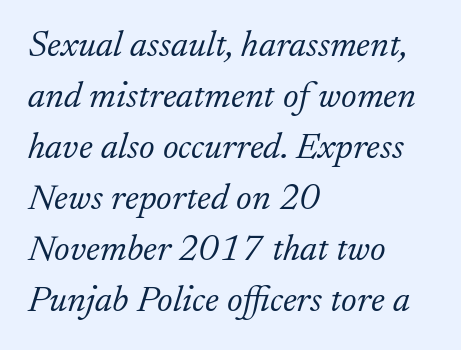
Q: Is the text bold? A: No.
Q: Is the text italic (slanted)? A: Yes, it leans right by about 17 degrees.
Q: Is the typeface a serif or a sans-serif typeface? A: Serif.
Q: Is the text underlined? A: No.
Q: How is the paragraph aligned? A: Left-aligned.
Q: Is the spacing between letters normal or unusually wide? A: Normal.
Q: Is the spacing between lines tight, normal or loose? A: Normal.
Q: Width (condensed, normal, or wide)? A: Normal.
Q: Stroke contrast? A: Low.
Q: x-height? A: Small.
Q: Monospaced? A: No.
